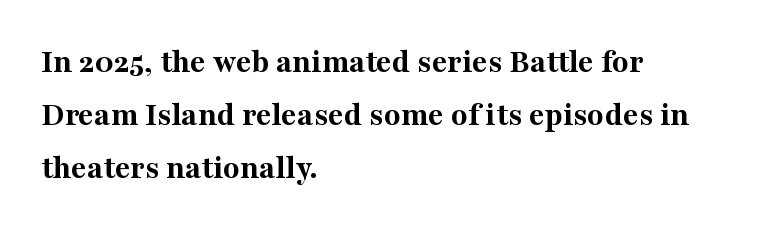
In terms of letterspacing, this is plain default setting. Upright lettering throughout. Caption: multi-line text, flush left, ragged right. Whoever set this chose a conventional vertical rhythm. The passage shown is typed in a proportional face where columns would drift.
